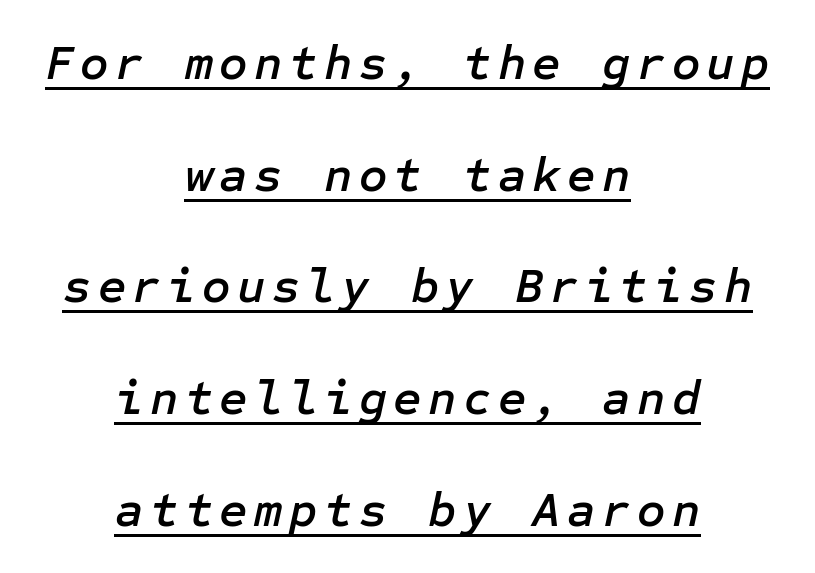
The image shows 49 px text type, italic (leaning right); set centered, loose line spacing (2.28x), underlined; low stroke contrast and a medium x-height.
